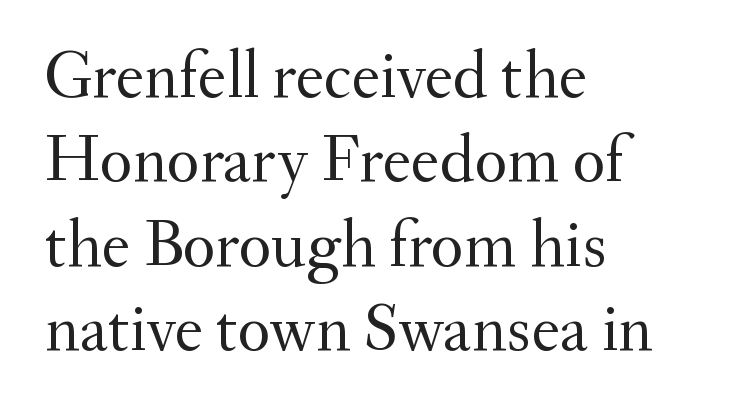
These glyphs show unthickened strokes, regular width or finer. The line texture is even and compact thanks to regular tracking. The letters advance in unequal steps, a hallmark of proportional type. Unmarked baselines from the first word to the last.
